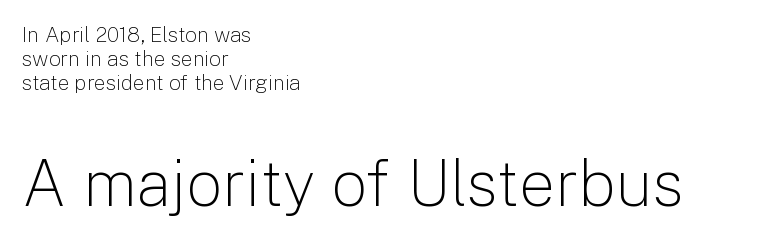
Q: Is the text bold? A: No.
Q: Is the text italic (slanted)? A: No, it is upright.
Q: Is the typeface a serif or a sans-serif typeface? A: Sans-serif.
Q: Is the text underlined? A: No.
Q: How is the paragraph aligned? A: Left-aligned.
Q: Is the spacing between letters normal or unusually wide? A: Normal.
Q: Is the spacing between lines tight, normal or loose? A: Tight.
Q: Which block of text is set in a larger size, the first (top) or the second (bottom)? A: The second (bottom) one.
Q: Width (condensed, normal, or wide)? A: Normal.
Q: Stroke contrast? A: Low.
Q: x-height? A: Medium.
Q: Monospaced? A: No.
